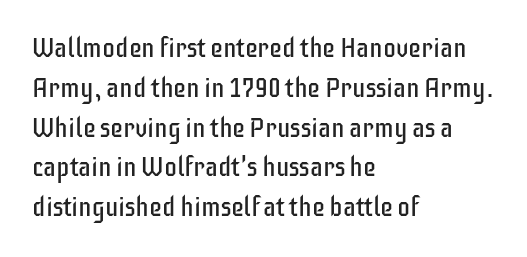
The image shows 26 px text type, upright; set left-aligned, normal line spacing (1.53x), normal letter spacing, not underlined.
